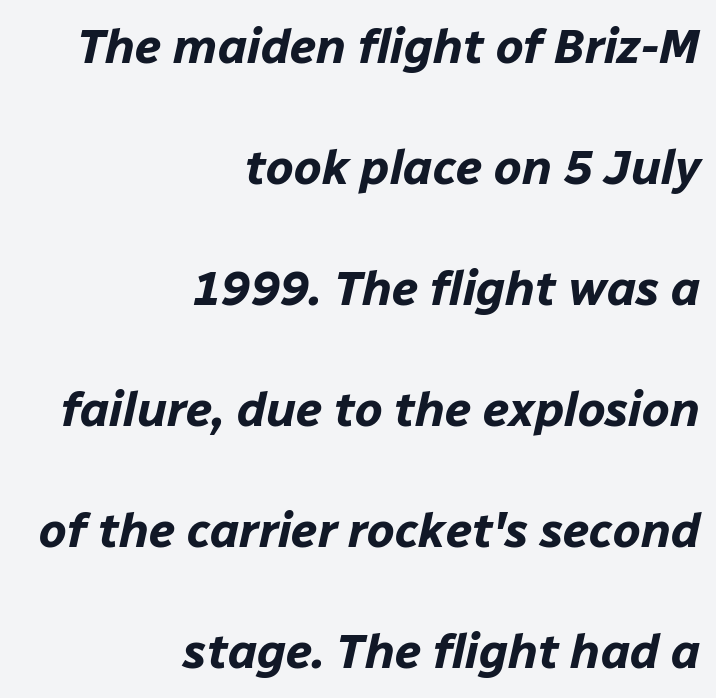
Set as a true bold cut, around the 700 mark. The passage shown is typed in a proportional face where columns would drift. Italic: yes, the glyphs are oblique. Vertical spacing — loose. All the whitespace from short lines collects on the left. Observe the ordinary spacing: letters are neighbours, not strangers.
